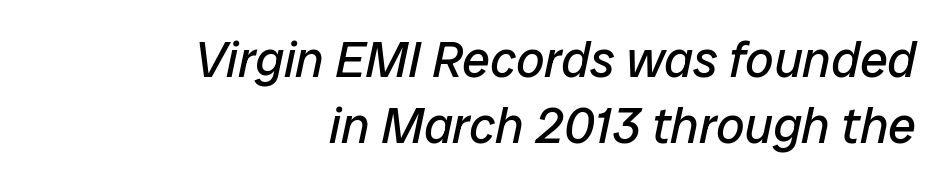
{"italic": "yes", "lean": "right", "slant_degrees": 12, "bold": "no", "weight": "regular", "width": "normal", "stroke_contrast": "low", "x_height": "medium", "monospaced": "no", "underline": "no", "align": "right", "line_spacing": "normal", "line_spacing_ratio": 1.32, "letter_spacing": "normal", "letter_spacing_em": 0.0, "glyph_px": 50}
